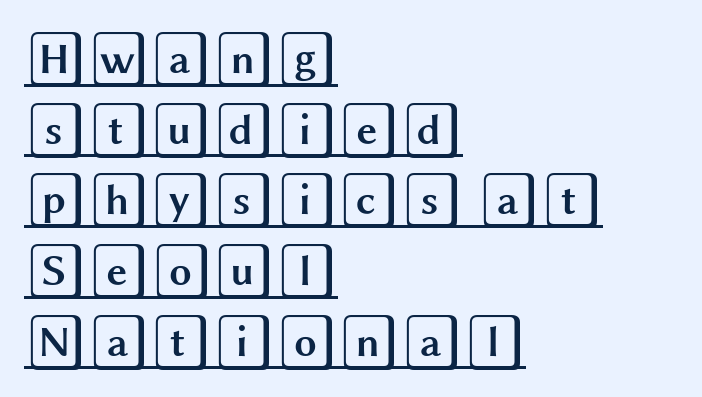
Q: Is the text italic (slanted)? A: No, it is upright.
Q: Is the text underlined? A: Yes.
Q: How is the paragraph aligned? A: Left-aligned.
Q: Is the spacing between letters normal or unusually wide? A: Normal.
Q: Width (condensed, normal, or wide)? A: Wide.
Q: x-height? A: Large.
